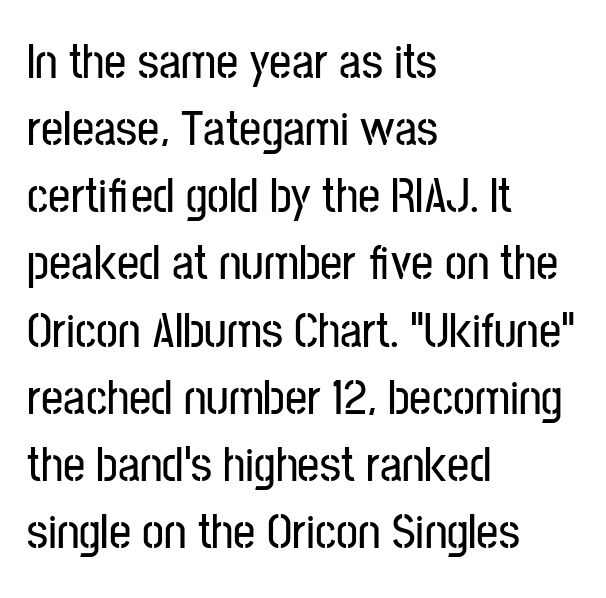
Q: Is the text italic (slanted)? A: No, it is upright.
Q: Is the typeface a serif or a sans-serif typeface? A: Sans-serif.
Q: Is the text underlined? A: No.
Q: How is the paragraph aligned? A: Left-aligned.
Q: Is the spacing between letters normal or unusually wide? A: Normal.
Q: Is the spacing between lines tight, normal or loose? A: Normal.
Q: Width (condensed, normal, or wide)? A: Condensed.
Q: Stroke contrast? A: Low.
Q: x-height? A: Medium.
Q: Monospaced? A: No.
